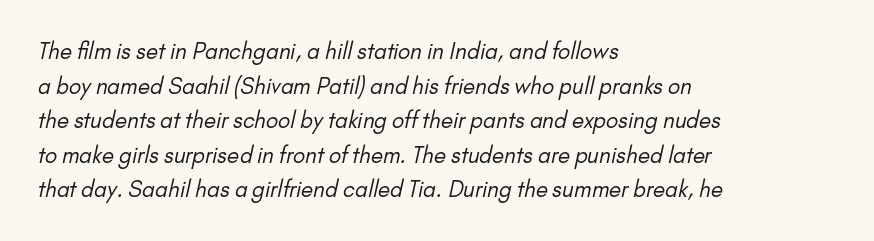
Q: Is the text bold? A: No.
Q: Is the text underlined? A: No.
Q: How is the paragraph aligned? A: Left-aligned.
Q: Is the spacing between letters normal or unusually wide? A: Normal.
Q: Is the spacing between lines tight, normal or loose? A: Normal.
